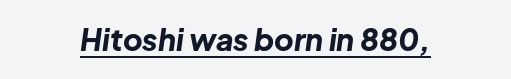
Layout note: lines centered. Like a heading marked for emphasis, these lines bear an underscore. Thick stems and heavy bowls — unmistakably bold. These lines are rendered in a variable-pitch font. Compared with typical body copy, the letter spacing here is the same.
